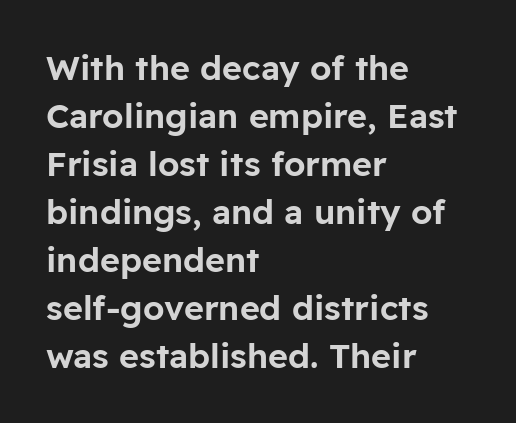
{"serif": "no", "italic": "no", "width": "normal", "stroke_contrast": "low", "x_height": "medium", "monospaced": "no", "underline": "no", "align": "left", "line_spacing": "normal", "line_spacing_ratio": 1.41, "letter_spacing": "normal", "letter_spacing_em": 0.0, "glyph_px": 34}
